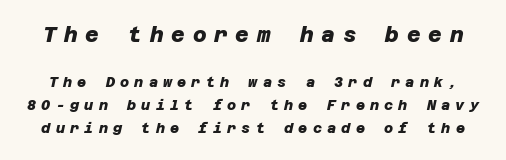
{"bold": "yes", "underline": "no", "line_spacing": "normal", "line_spacing_ratio": 1.64, "letter_spacing": "wide", "letter_spacing_em": 0.37, "larger_block": "first", "size_ratio": 1.5, "glyph_px": 21}
